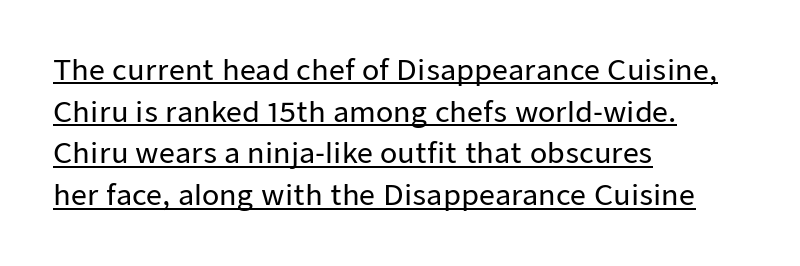
Reading down the column, the eye jumps a familiar distance to each next line. Examine the stroke ends and you'll find no serifs. If you drew a ruler down the left edge, every line would touch it. You could not count columns in this text — the font is proportionally spaced. The gaps between neighbouring characters are ordinary and unremarkable.
